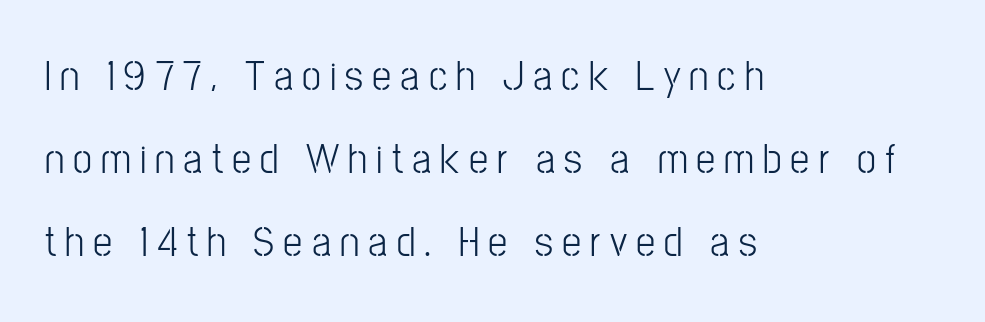
These lines are rendered in a variable-pitch font. Ascenders rise straight up at ninety degrees. Words appear elongated and porous because spacing is wide. These lines stack with their left ends in a neat column. The passage shown stacks its lines with a broad gap.
